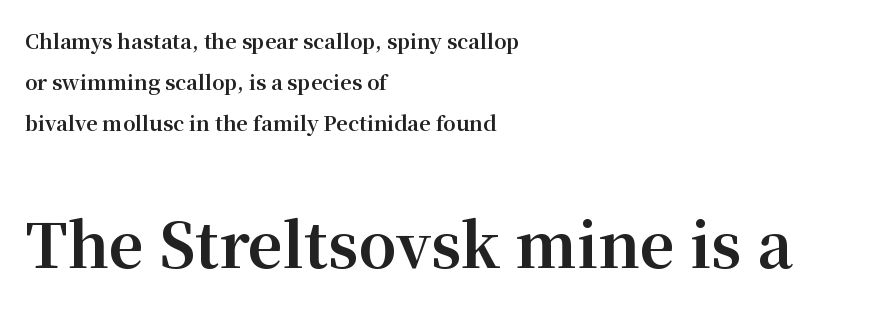
Q: Is the text bold? A: Yes.
Q: Is the text italic (slanted)? A: No, it is upright.
Q: Is the typeface a serif or a sans-serif typeface? A: Serif.
Q: Is the text underlined? A: No.
Q: How is the paragraph aligned? A: Left-aligned.
Q: Is the spacing between letters normal or unusually wide? A: Normal.
Q: Is the spacing between lines tight, normal or loose? A: Loose.
Q: Which block of text is set in a larger size, the first (top) or the second (bottom)? A: The second (bottom) one.
Q: Width (condensed, normal, or wide)? A: Normal.
Q: Stroke contrast? A: Medium.
Q: x-height? A: Medium.
Q: Monospaced? A: No.
